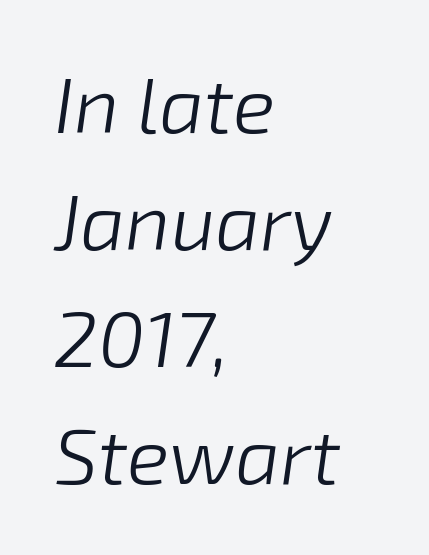
Q: Is the text bold? A: No.
Q: Is the text italic (slanted)? A: Yes, it leans right by about 8 degrees.
Q: Is the text underlined? A: No.
Q: How is the paragraph aligned? A: Left-aligned.
Q: Is the spacing between letters normal or unusually wide? A: Normal.
Q: Is the spacing between lines tight, normal or loose? A: Normal.
Q: Width (condensed, normal, or wide)? A: Normal.
Q: Stroke contrast? A: Low.
Q: x-height? A: Medium.
Q: Monospaced? A: No.
